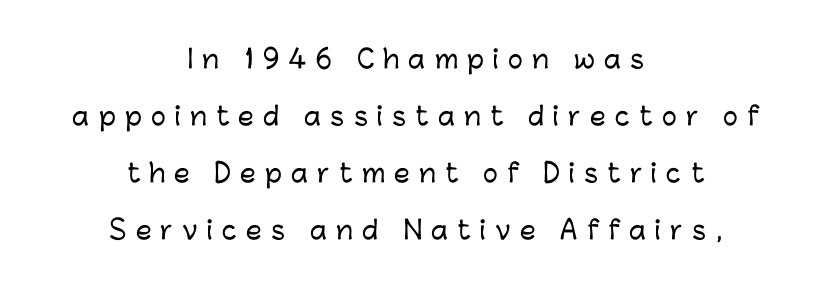
{"italic": "no", "underline": "no", "align": "center", "line_spacing": "loose", "line_spacing_ratio": 2.28, "letter_spacing": "wide", "letter_spacing_em": 0.37, "glyph_px": 25}
